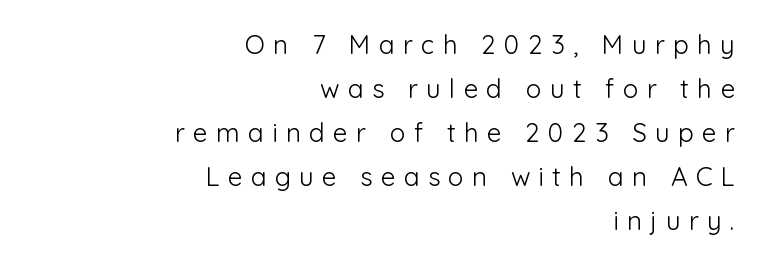
The image shows 26 px text type, upright; set right-aligned, normal line spacing (1.69x), unusually wide letter spacing (+0.32 em), not underlined.
